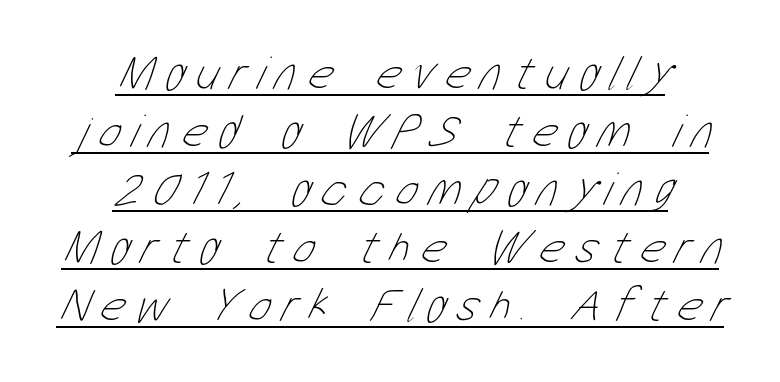
{"bold": "no", "weight": "thin", "width": "condensed", "stroke_contrast": "low", "x_height": "medium", "monospaced": "no", "underline": "yes", "align": "center", "line_spacing_ratio": 1.21, "letter_spacing": "wide", "letter_spacing_em": 0.23, "glyph_px": 48}
